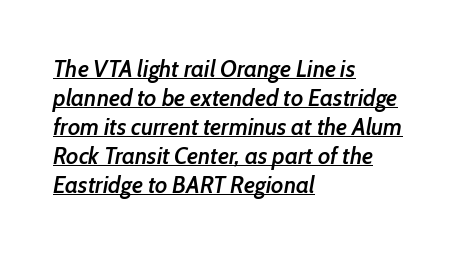
Italic? Definitely — the glyphs are oblique. Firm but not heavy-handed strokes: this text is semibold. Alignment: flush left. A continuous stroke trails under the words, as in a hyperlink. Each word holds together tightly as a unit, with standard inter-letter gaps.
